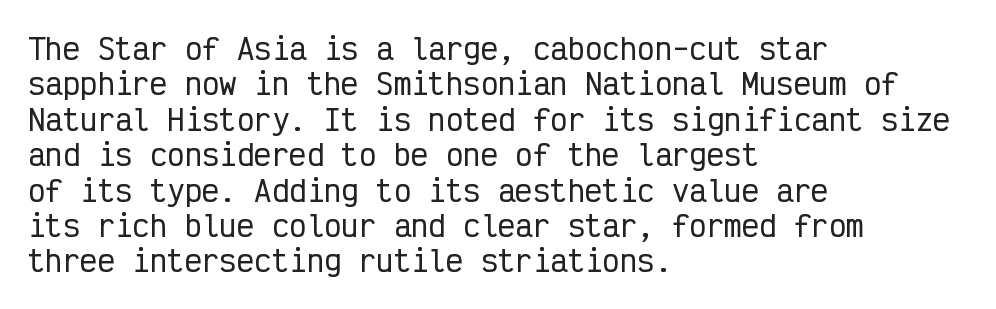
The image shows 29 px condensed sans-serif type, upright, monospaced; set left-aligned, line spacing 1.22x, normal letter spacing, not underlined; low stroke contrast and a medium x-height.
